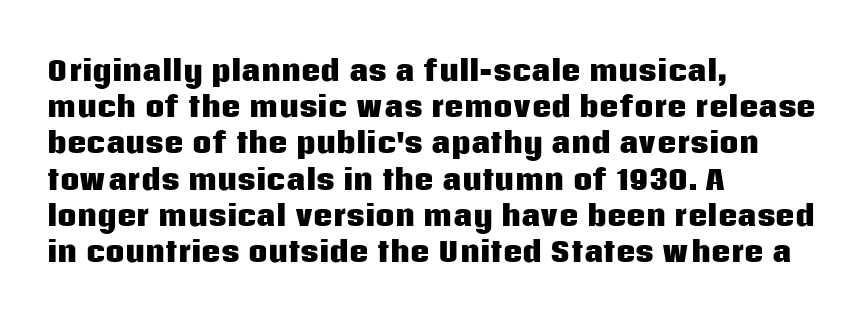
Q: Is the text bold? A: Yes.
Q: Is the text italic (slanted)? A: No, it is upright.
Q: Is the text underlined? A: No.
Q: How is the paragraph aligned? A: Left-aligned.
Q: Is the spacing between letters normal or unusually wide? A: Normal.
Q: Is the spacing between lines tight, normal or loose? A: Normal.
